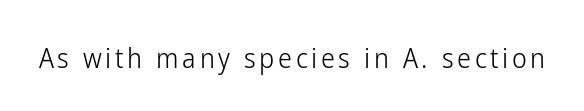
{"serif": "no", "italic": "no", "bold": "no", "weight": "light", "width": "condensed", "stroke_contrast": "low", "x_height": "medium", "monospaced": "no", "underline": "no", "glyph_px": 28}
